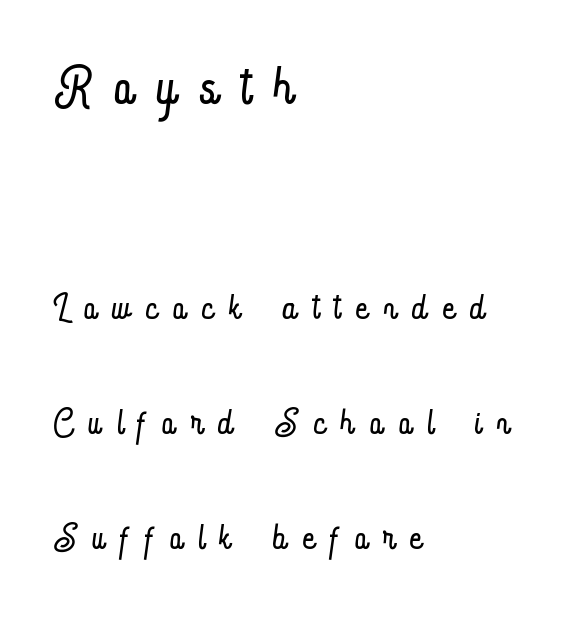
Q: Is the text bold? A: No.
Q: Is the text underlined? A: No.
Q: How is the paragraph aligned? A: Left-aligned.
Q: Is the spacing between letters normal or unusually wide? A: Unusually wide.
Q: Is the spacing between lines tight, normal or loose? A: Loose.
Q: Which block of text is set in a larger size, the first (top) or the second (bottom)? A: The first (top) one.
Q: Width (condensed, normal, or wide)? A: Condensed.
Q: Stroke contrast? A: Low.
Q: x-height? A: Small.
Q: Monospaced? A: No.
